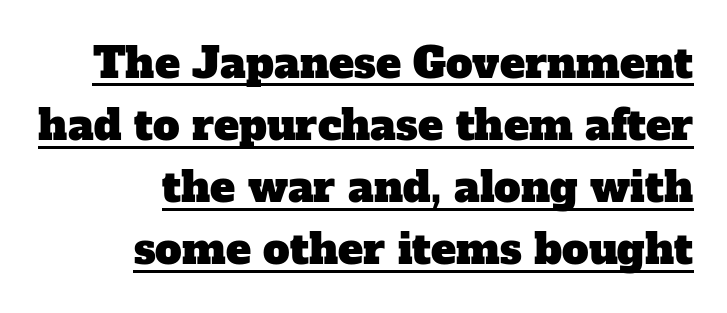
Q: Is the typeface a serif or a sans-serif typeface? A: Serif.
Q: Is the text underlined? A: Yes.
Q: How is the paragraph aligned? A: Right-aligned.
Q: Is the spacing between letters normal or unusually wide? A: Normal.
Q: Is the spacing between lines tight, normal or loose? A: Normal.
Q: Width (condensed, normal, or wide)? A: Normal.
Q: Stroke contrast? A: Low.
Q: x-height? A: Medium.
Q: Monospaced? A: No.
